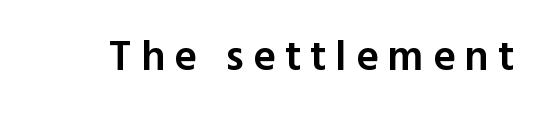
{"serif": "no", "italic": "no", "bold": "semi", "weight": "semibold", "width": "normal", "x_height": "medium", "monospaced": "no", "underline": "no", "letter_spacing": "wide", "letter_spacing_em": 0.21, "glyph_px": 43}
